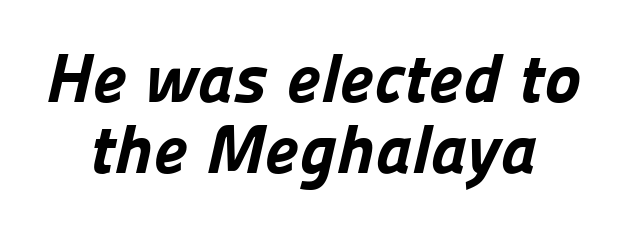
Q: Is the text bold? A: Yes.
Q: Is the typeface a serif or a sans-serif typeface? A: Sans-serif.
Q: Is the text underlined? A: No.
Q: Is the spacing between letters normal or unusually wide? A: Normal.
Q: Is the spacing between lines tight, normal or loose? A: Tight.
Q: Width (condensed, normal, or wide)? A: Normal.
Q: Stroke contrast? A: Low.
Q: x-height? A: Medium.
Q: Monospaced? A: No.
